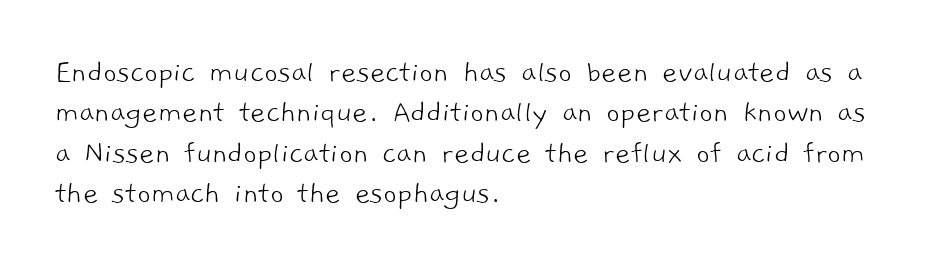
{"serif": "no", "bold": "no", "weight": "light", "width": "normal", "stroke_contrast": "low", "x_height": "medium", "monospaced": "no", "underline": "no", "align": "left", "line_spacing_ratio": 1.22, "letter_spacing": "normal", "letter_spacing_em": 0.0, "glyph_px": 33}
